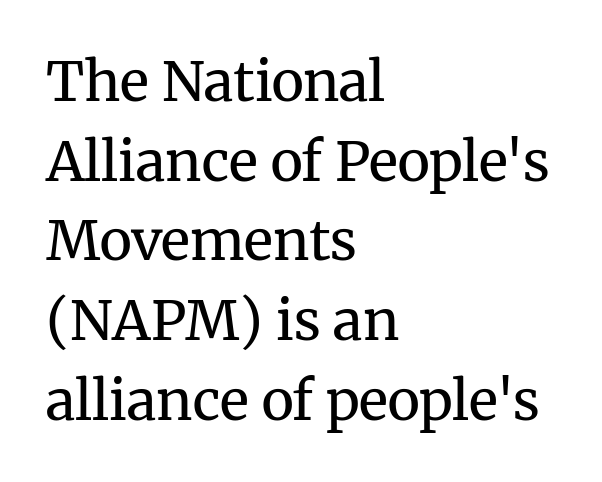
Regarding leading, the lines here are spaced in the standard way. These lines keep a tight, regular rhythm from letter to letter. Does the type have serifs? Yes, each stem ends in a small foot. Is there any slant? The stems are plumb.
